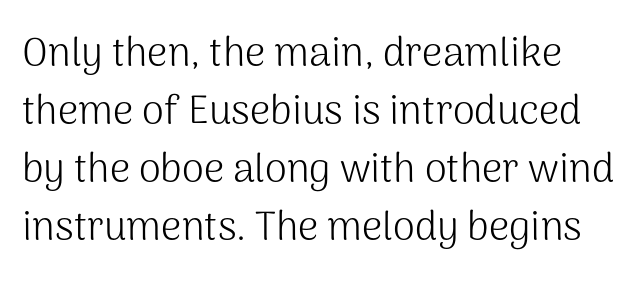
{"serif": "no", "italic": "no", "bold": "no", "weight": "light", "width": "normal", "stroke_contrast": "medium", "x_height": "medium", "monospaced": "no", "underline": "no", "align": "left", "line_spacing": "normal", "line_spacing_ratio": 1.45, "letter_spacing": "normal", "letter_spacing_em": 0.0, "glyph_px": 40}
